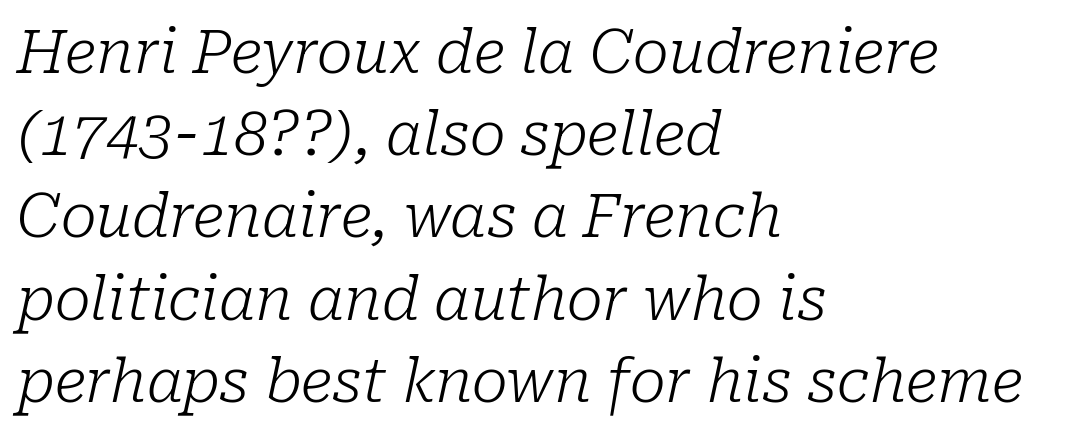
{"serif": "yes", "italic": "yes", "lean": "right", "slant_degrees": 10, "bold": "no", "weight": "light", "width": "normal", "stroke_contrast": "low", "x_height": "medium", "monospaced": "no", "underline": "no", "align": "left", "line_spacing": "normal", "line_spacing_ratio": 1.37, "letter_spacing": "normal", "letter_spacing_em": 0.0, "glyph_px": 60}
